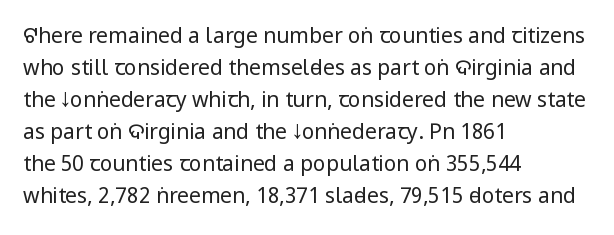
Q: Is the text bold? A: No.
Q: Is the text italic (slanted)? A: No, it is upright.
Q: Is the text underlined? A: No.
Q: How is the paragraph aligned? A: Left-aligned.
Q: Is the spacing between letters normal or unusually wide? A: Normal.
Q: Is the spacing between lines tight, normal or loose? A: Normal.
